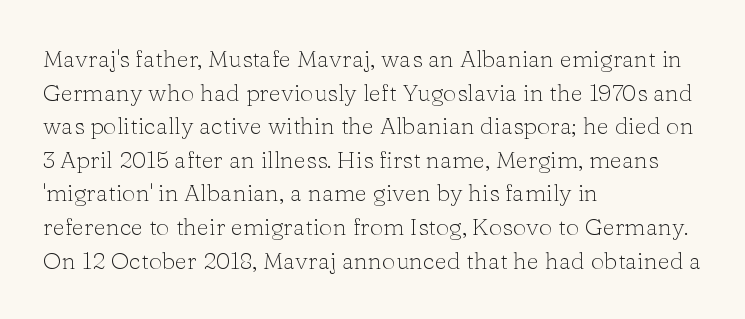
{"italic": "no", "bold": "no", "underline": "no", "align": "left", "line_spacing": "normal", "line_spacing_ratio": 1.4, "letter_spacing": "normal", "letter_spacing_em": 0.0, "glyph_px": 24}
